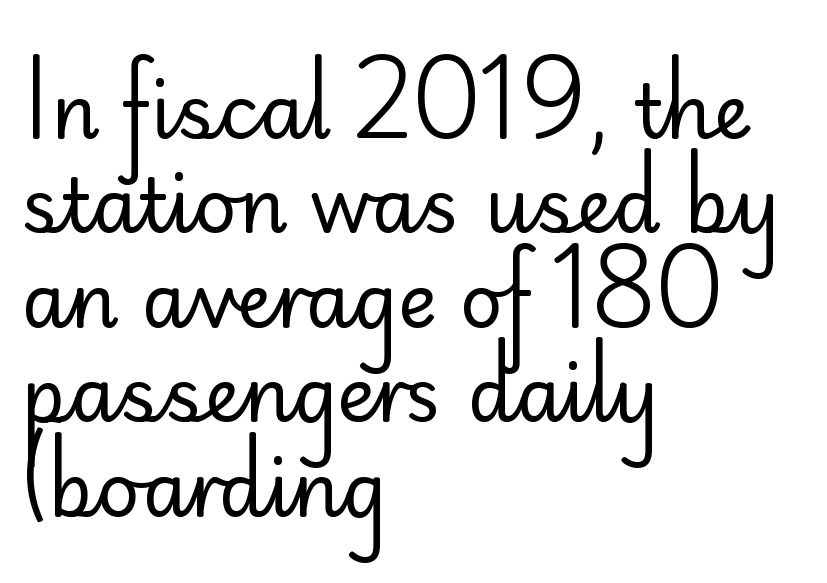
Q: Is the text bold? A: No.
Q: Is the text italic (slanted)? A: No, it is upright.
Q: Is the typeface a serif or a sans-serif typeface? A: Sans-serif.
Q: Is the text underlined? A: No.
Q: How is the paragraph aligned? A: Left-aligned.
Q: Is the spacing between letters normal or unusually wide? A: Normal.
Q: Is the spacing between lines tight, normal or loose? A: Normal.
Q: Width (condensed, normal, or wide)? A: Normal.
Q: Stroke contrast? A: Low.
Q: x-height? A: Small.
Q: Monospaced? A: No.
